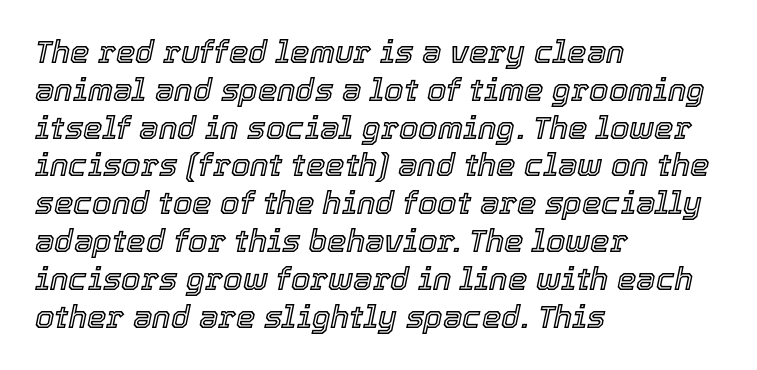
{"italic": "yes", "lean": "right", "slant_degrees": 12, "width": "normal", "x_height": "medium", "monospaced": "no", "underline": "no", "align": "left", "line_spacing_ratio": 1.22, "letter_spacing": "normal", "letter_spacing_em": 0.0, "glyph_px": 31}
